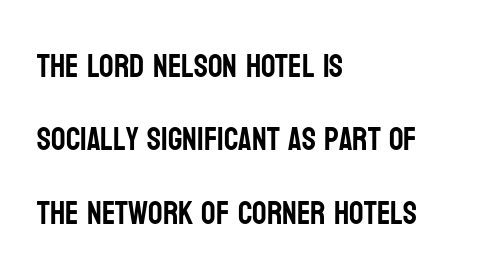
Q: Is the text italic (slanted)? A: No, it is upright.
Q: Is the typeface a serif or a sans-serif typeface? A: Sans-serif.
Q: Is the text underlined? A: No.
Q: How is the paragraph aligned? A: Left-aligned.
Q: Is the spacing between letters normal or unusually wide? A: Normal.
Q: Is the spacing between lines tight, normal or loose? A: Loose.
Q: Width (condensed, normal, or wide)? A: Condensed.
Q: Stroke contrast? A: Low.
Q: x-height? A: Large.
Q: Monospaced? A: No.
